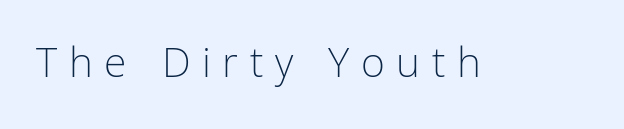
The face used here is proportionally spaced, like ordinary book or web type. This is not heavy type; no bold has been used. Typographically, this falls in the sans-serif category. Ordinary non-slanted type is in use. Tracking value appears strongly positive — letters spread wide.
